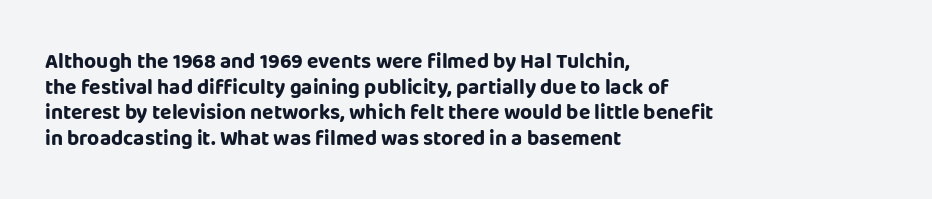
Is there any slant? The stems are plumb. The zone under the glyphs is completely vacant. Caption: bold face, heavy strokes. Each word holds together tightly as a unit, with standard inter-letter gaps. Does the copy run flush right? No — it runs flush left.
